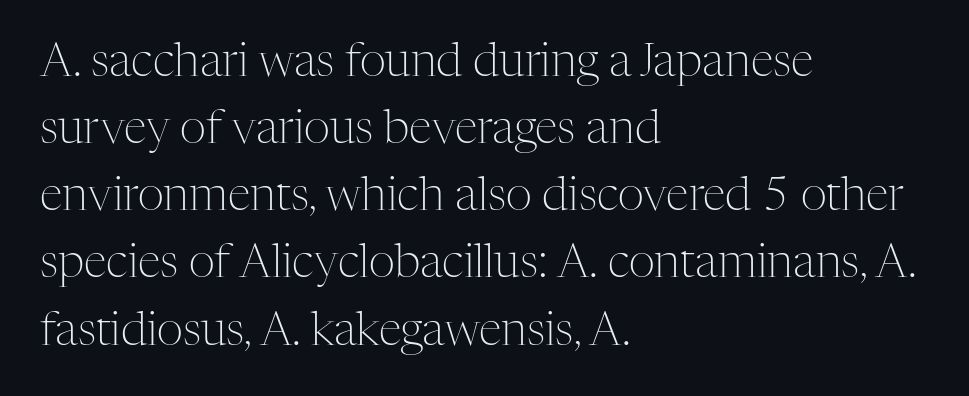
The image shows 46 px light serif type, upright; set left-aligned, normal line spacing (1.46x), normal letter spacing, not underlined; medium stroke contrast and a medium x-height.
